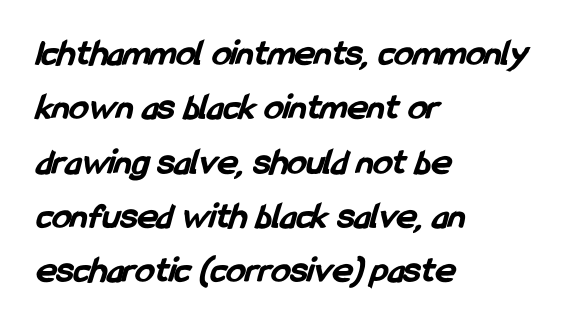
{"serif": "no", "bold": "yes", "weight": "bold", "width": "condensed", "stroke_contrast": "low", "x_height": "medium", "monospaced": "no", "underline": "no", "align": "left", "line_spacing": "normal", "line_spacing_ratio": 1.43, "letter_spacing": "normal", "letter_spacing_em": 0.0, "glyph_px": 38}
